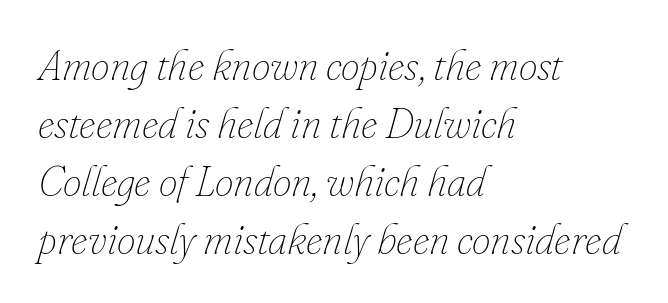
{"italic": "yes", "lean": "right", "slant_degrees": 16, "bold": "no", "weight": "thin", "width": "normal", "stroke_contrast": "low", "x_height": "small", "monospaced": "no", "underline": "no", "align": "left", "line_spacing": "normal", "line_spacing_ratio": 1.38, "letter_spacing": "normal", "letter_spacing_em": 0.0, "glyph_px": 42}
